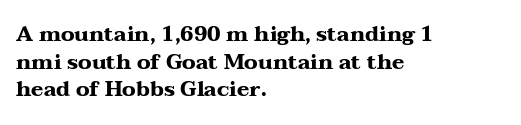
{"italic": "no", "bold": "yes", "underline": "no", "align": "left", "line_spacing": "normal", "line_spacing_ratio": 1.31, "letter_spacing": "normal", "letter_spacing_em": 0.0, "glyph_px": 21}
